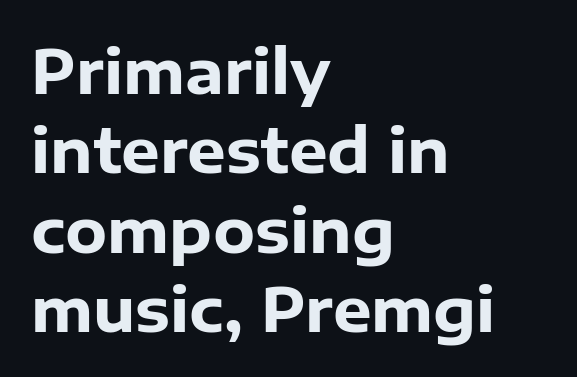
Q: Is the text bold? A: Yes.
Q: Is the text italic (slanted)? A: No, it is upright.
Q: Is the typeface a serif or a sans-serif typeface? A: Sans-serif.
Q: Is the text underlined? A: No.
Q: How is the paragraph aligned? A: Left-aligned.
Q: Is the spacing between letters normal or unusually wide? A: Normal.
Q: Is the spacing between lines tight, normal or loose? A: Normal.
Q: Width (condensed, normal, or wide)? A: Normal.
Q: Stroke contrast? A: Low.
Q: x-height? A: Medium.
Q: Monospaced? A: No.
